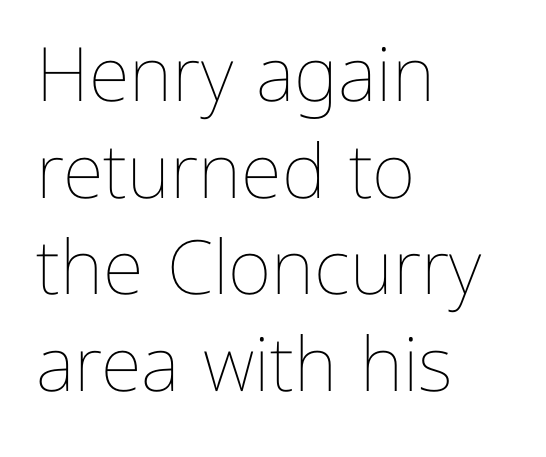
The image shows 75 px thin type, upright; set left-aligned, normal line spacing (1.29x), normal letter spacing, not underlined; low stroke contrast and a medium x-height.
